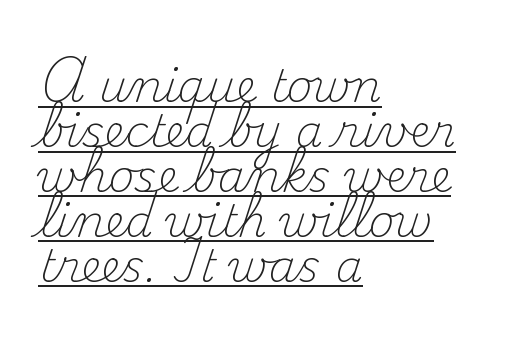
Spacing verdict: proportional, widths tailored to each character. In CSS terms this would be text-align: left. Students, observe: this is what under-led, compact text looks like. These lines keep a tight, regular rhythm from letter to letter. Each stroke keeps to a modest, everyday thickness or less.
